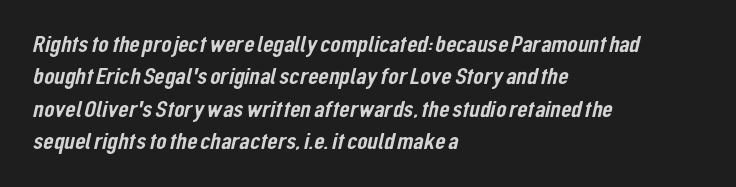
Notice how the passage keeps a crisp vertical edge on the left only. Descenders are the only things crossing below the line. Glyph-to-glyph distance matches everyday printed text. A normal amount of white space separates one row of letters from the next.
